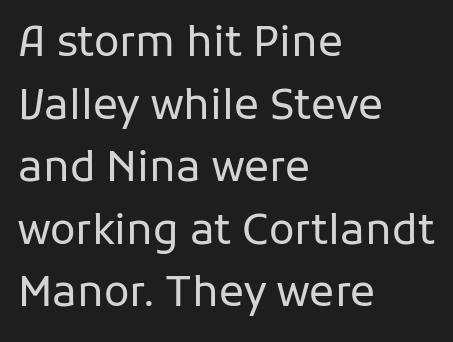
Stroke mass is kept to a normal reading level or below. The rendering shows plain stroke endings on the letterforms — a sans-serif design. Notice how the stems are strictly vertical — no italics here. The passage shown is not underscored anywhere.
